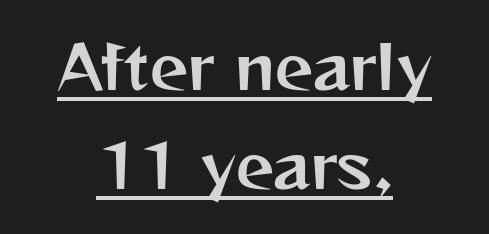
The image shows 60 px sans-serif type, upright; set centered, normal line spacing (1.65x), normal letter spacing, underlined; medium stroke contrast and a medium x-height.
